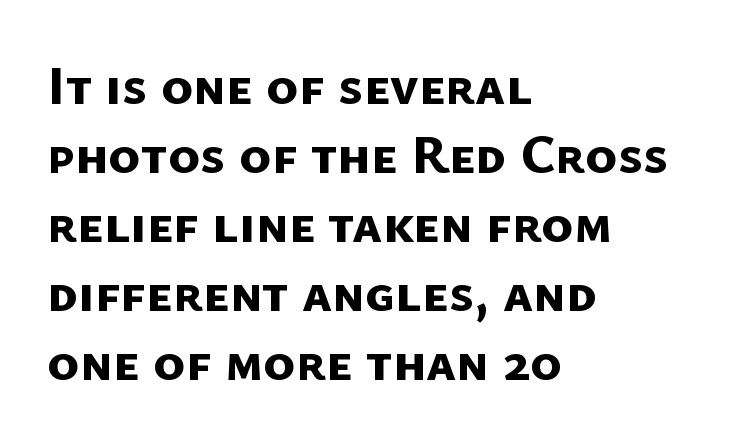
Q: Is the text bold? A: Yes.
Q: Is the typeface a serif or a sans-serif typeface? A: Sans-serif.
Q: Is the text underlined? A: No.
Q: How is the paragraph aligned? A: Left-aligned.
Q: Is the spacing between letters normal or unusually wide? A: Normal.
Q: Is the spacing between lines tight, normal or loose? A: Normal.
Q: Width (condensed, normal, or wide)? A: Normal.
Q: Stroke contrast? A: Low.
Q: x-height? A: Medium.
Q: Monospaced? A: No.
